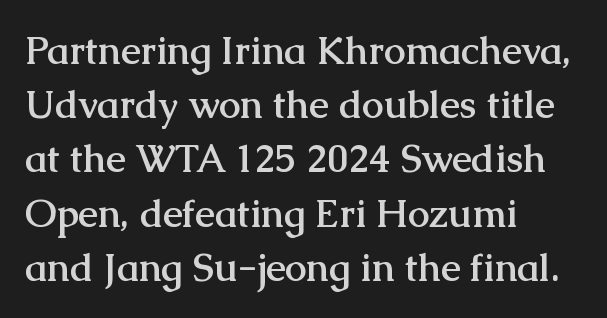
Q: Is the text bold? A: Yes.
Q: Is the text italic (slanted)? A: No, it is upright.
Q: Is the typeface a serif or a sans-serif typeface? A: Serif.
Q: Is the text underlined? A: No.
Q: How is the paragraph aligned? A: Left-aligned.
Q: Is the spacing between letters normal or unusually wide? A: Normal.
Q: Is the spacing between lines tight, normal or loose? A: Normal.
Q: Width (condensed, normal, or wide)? A: Normal.
Q: Stroke contrast? A: Medium.
Q: x-height? A: Medium.
Q: Monospaced? A: No.
